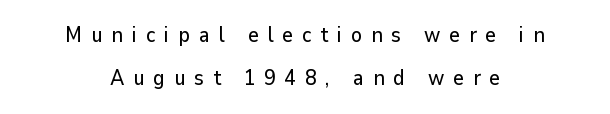
{"italic": "no", "underline": "no", "align": "center", "line_spacing": "loose", "line_spacing_ratio": 2.05, "letter_spacing": "wide", "letter_spacing_em": 0.42, "glyph_px": 21}
